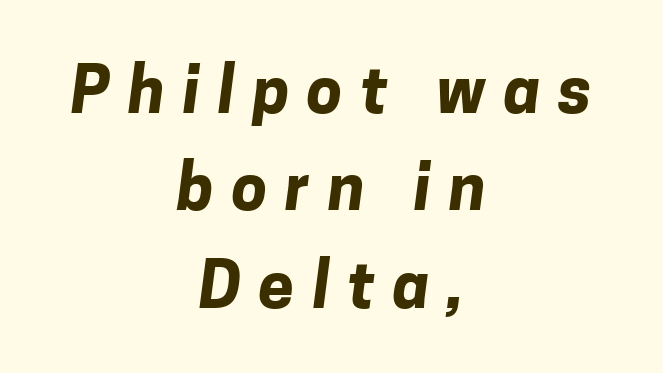
The leading is moderate, giving the passage an even texture. The text block is weighted toward neither margin, spreading evenly from the middle. No word sits above an underline. The letters are bold, with thick, heavy strokes. Serifs: no, the terminals of the letterforms are clean.
